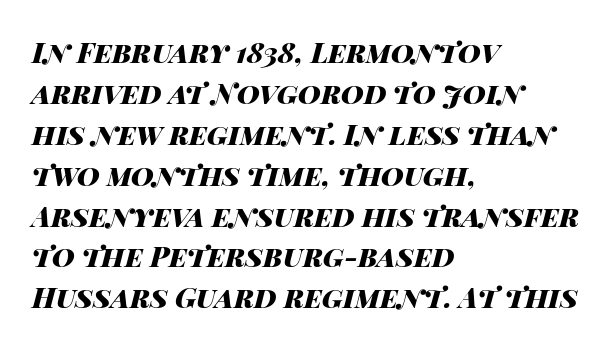
Q: Is the text bold? A: Yes.
Q: Is the text italic (slanted)? A: Yes, it leans right by about 14 degrees.
Q: Is the text underlined? A: No.
Q: How is the paragraph aligned? A: Left-aligned.
Q: Is the spacing between letters normal or unusually wide? A: Normal.
Q: Is the spacing between lines tight, normal or loose? A: Normal.
Q: Width (condensed, normal, or wide)? A: Wide.
Q: Stroke contrast? A: High.
Q: x-height? A: Large.
Q: Monospaced? A: No.
